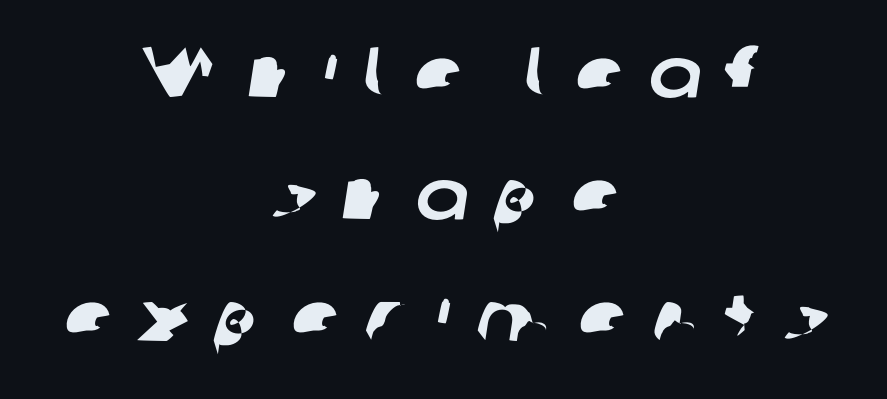
{"serif": "no", "width": "normal", "stroke_contrast": "low", "x_height": "medium", "monospaced": "no", "underline": "no", "align": "center", "line_spacing_ratio": 1.72, "letter_spacing": "wide", "letter_spacing_em": 0.35, "glyph_px": 71}
